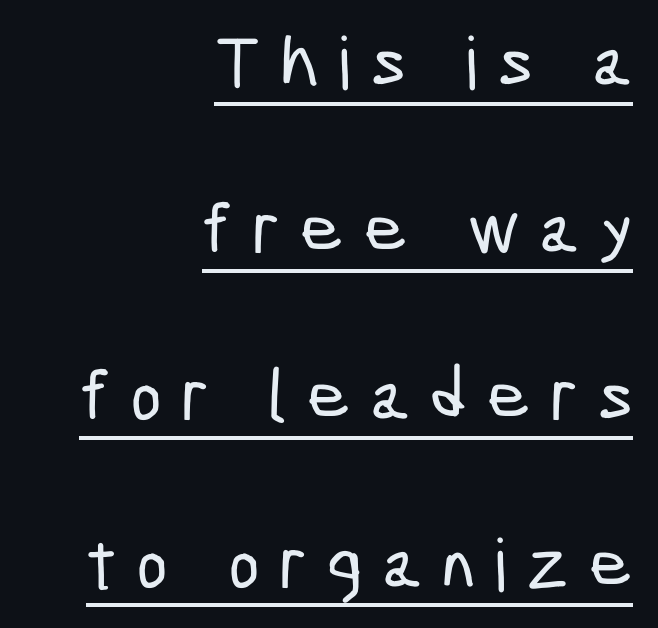
Do the characters align in a grid? No, the font is proportional. In terms of letterform style, serifs are entirely absent. Students, note that the glyphs here are deliberately spaced far apart. These characters rest on top of a visible drawn line. Does the copy run flush right? Yes — the right margin is perfectly even. You could fit nearly another row in the gap between these rows.
